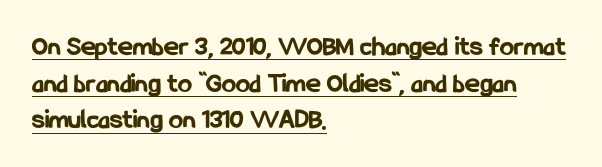
{"serif": "no", "italic": "no", "bold": "yes", "weight": "bold", "width": "condensed", "stroke_contrast": "low", "x_height": "medium", "monospaced": "no", "underline": "yes", "align": "left", "line_spacing": "normal", "line_spacing_ratio": 1.31, "letter_spacing": "normal", "letter_spacing_em": 0.0, "glyph_px": 28}
